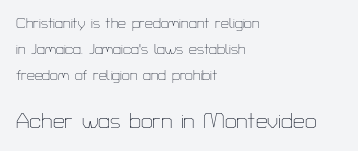
{"italic": "no", "bold": "no", "underline": "no", "align": "left", "line_spacing_ratio": 1.84, "letter_spacing": "normal", "letter_spacing_em": 0.0, "larger_block": "second", "size_ratio": 1.5, "glyph_px": 21}
